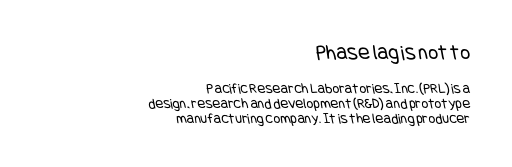
You could call the tracking neutral — neither tight nor loose. Visually the block forms a straight wall on the right and a jagged coastline on the left. Quick note: underline off. Summary of vertical rhythm: compact, with narrow interline spacing.
